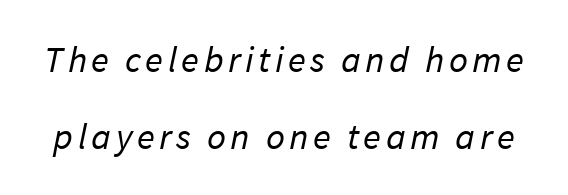
How would I describe the line gaps? Wide and relaxed. Is the stroke heavy? The answer is a plain regular-or-lighter. The face used here is proportionally spaced, like ordinary book or web type. Check the space under the baseline: it is left empty. A sans-serif font was chosen for this passage.
